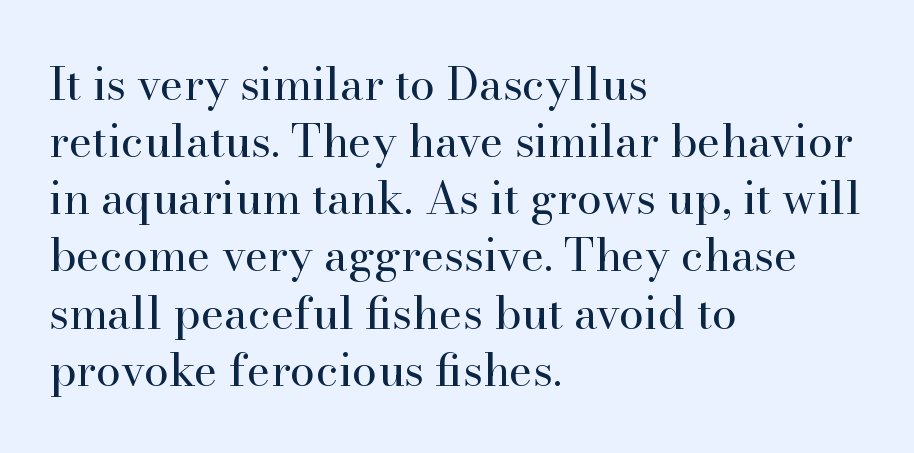
Small tapered or slab feet sit at the stroke ends, so this counts as serif. In terms of posture, this sample is upright. The gap between lines stays unmarked. One-word summary of the alignment: left. Heft: none added — not bold.
